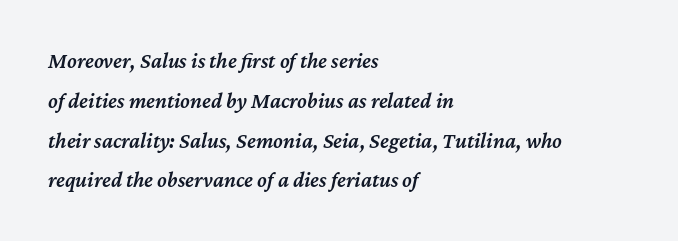
Q: Is the text bold? A: Semi-bold.
Q: Is the text italic (slanted)? A: Yes, it leans right by about 12 degrees.
Q: Is the text underlined? A: No.
Q: How is the paragraph aligned? A: Left-aligned.
Q: Is the spacing between letters normal or unusually wide? A: Normal.
